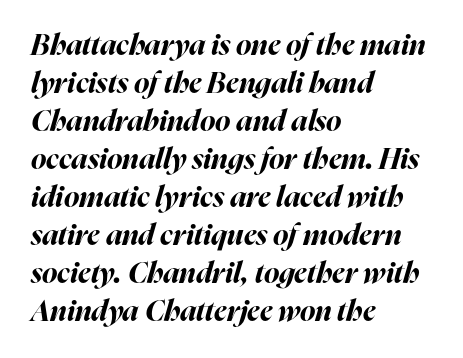
Q: Is the text bold? A: Yes.
Q: Is the text italic (slanted)? A: Yes, it leans right by about 16 degrees.
Q: Is the text underlined? A: No.
Q: How is the paragraph aligned? A: Left-aligned.
Q: Is the spacing between letters normal or unusually wide? A: Normal.
Q: Is the spacing between lines tight, normal or loose? A: Normal.
Q: Width (condensed, normal, or wide)? A: Normal.
Q: Stroke contrast? A: High.
Q: x-height? A: Medium.
Q: Monospaced? A: No.
